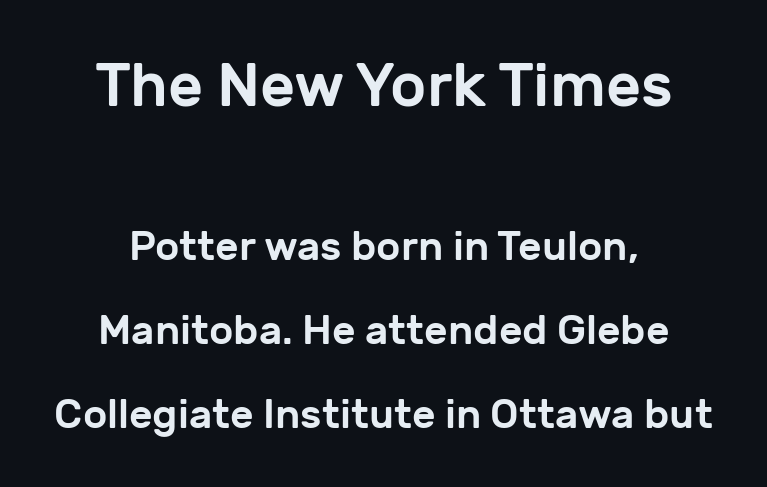
The image shows 61 px sans-serif type, upright; set loose line spacing (2.04x), normal letter spacing, not underlined; the first (top) block is 1.49x larger; low stroke contrast and a medium x-height.
